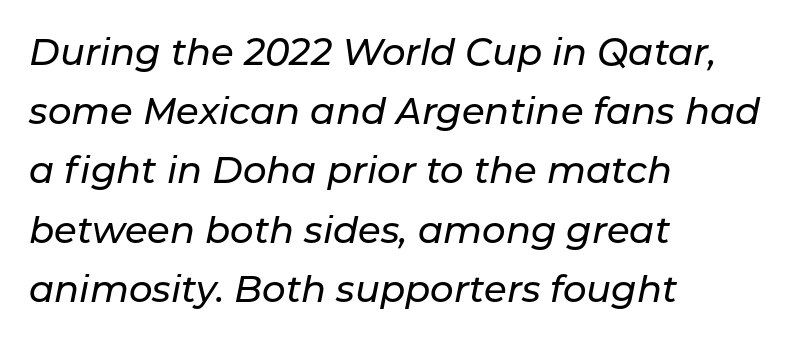
The image shows 37 px text type, italic (leaning right); set left-aligned, normal line spacing (1.6x), normal letter spacing, not underlined; low stroke contrast and a medium x-height.
